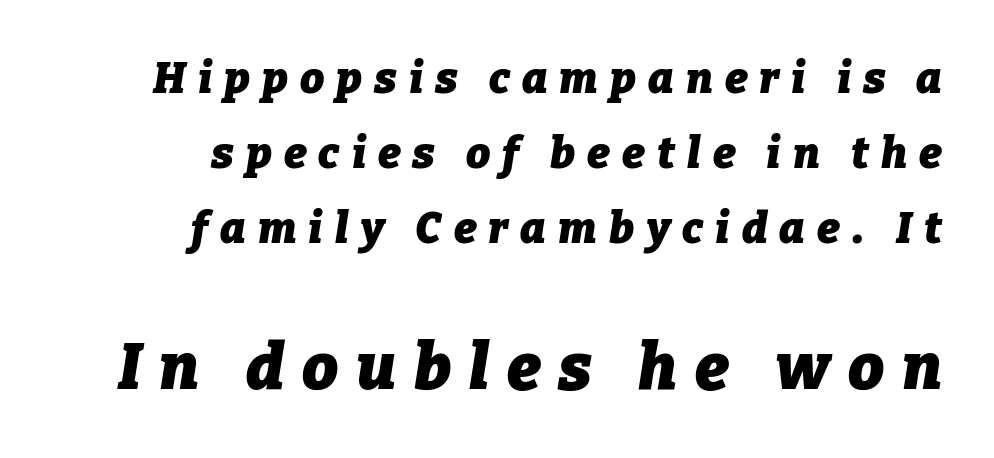
{"italic": "yes", "lean": "right", "slant_degrees": 9, "bold": "yes", "weight": "heavy", "width": "normal", "stroke_contrast": "low", "x_height": "medium", "monospaced": "no", "underline": "no", "align": "right", "line_spacing_ratio": 1.75, "letter_spacing": "wide", "letter_spacing_em": 0.28, "larger_block": "second", "size_ratio": 1.49, "glyph_px": 64}
